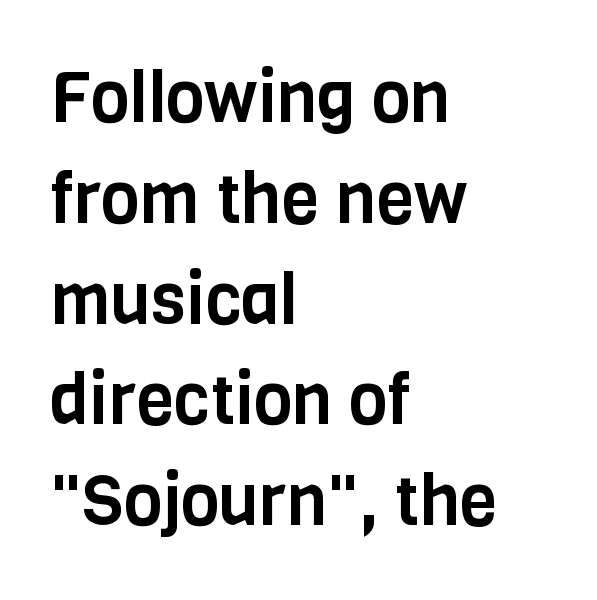
Q: Is the text italic (slanted)? A: No, it is upright.
Q: Is the typeface a serif or a sans-serif typeface? A: Sans-serif.
Q: Is the text underlined? A: No.
Q: How is the paragraph aligned? A: Left-aligned.
Q: Is the spacing between letters normal or unusually wide? A: Normal.
Q: Is the spacing between lines tight, normal or loose? A: Normal.
Q: Width (condensed, normal, or wide)? A: Condensed.
Q: Stroke contrast? A: Low.
Q: x-height? A: Large.
Q: Monospaced? A: No.
